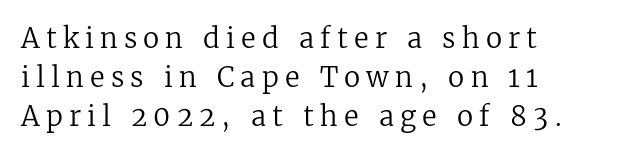
{"italic": "no", "bold": "no", "underline": "no", "align": "left", "line_spacing": "normal", "line_spacing_ratio": 1.45, "letter_spacing": "wide", "letter_spacing_em": 0.23, "glyph_px": 27}
